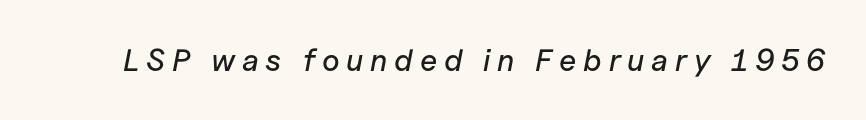
The face used here is rendered with a markedly widened letterfit. The face used here is proportionally spaced, like ordinary book or web type. Yep, that's italic — everything's leaning. Type without underlining.
